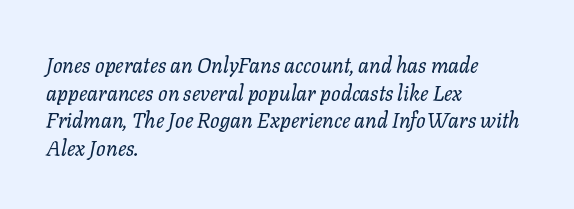
{"italic": "yes", "lean": "right", "slant_degrees": 11, "bold": "no", "underline": "no", "align": "left", "line_spacing": "normal", "line_spacing_ratio": 1.31, "letter_spacing": "normal", "letter_spacing_em": 0.0, "glyph_px": 21}
